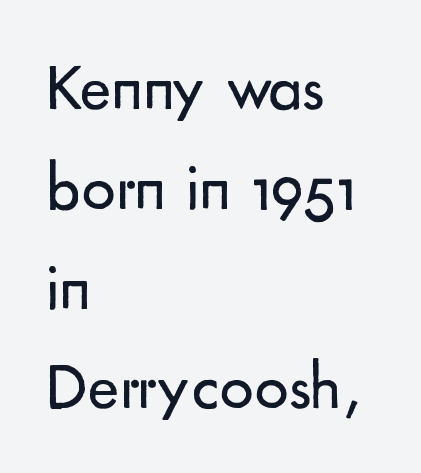
{"serif": "no", "italic": "no", "bold": "no", "weight": "regular", "width": "normal", "stroke_contrast": "low", "x_height": "small", "monospaced": "no", "underline": "no", "align": "left", "line_spacing": "normal", "line_spacing_ratio": 1.49, "letter_spacing": "normal", "letter_spacing_em": 0.0, "glyph_px": 67}
